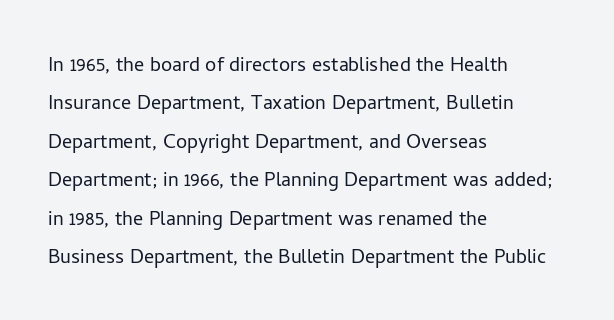
The image shows 25 px text type, upright; set left-aligned, normal line spacing (1.54x), normal letter spacing, not underlined.
